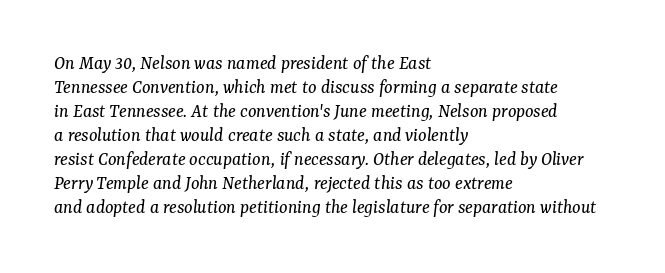
{"italic": "yes", "lean": "right", "slant_degrees": 7, "bold": "no", "underline": "no", "align": "left", "line_spacing_ratio": 1.2, "letter_spacing": "normal", "letter_spacing_em": 0.0, "glyph_px": 20}
